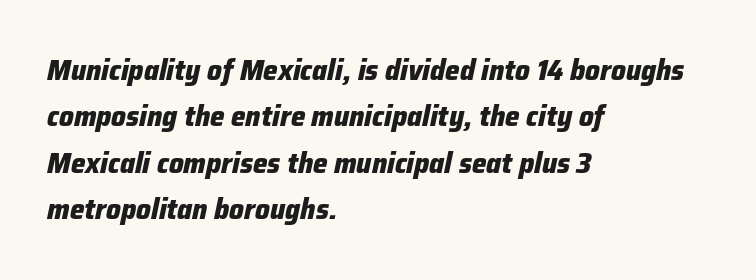
{"italic": "yes", "lean": "right", "slant_degrees": 12, "bold": "yes", "weight": "heavy", "width": "normal", "stroke_contrast": "low", "x_height": "medium", "monospaced": "no", "underline": "no", "align": "left", "line_spacing": "normal", "line_spacing_ratio": 1.6, "letter_spacing": "normal", "letter_spacing_em": 0.0, "glyph_px": 29}
